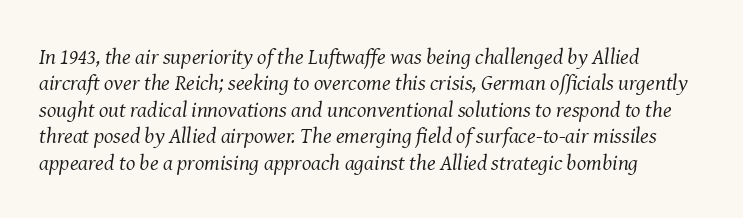
The image shows 22 px text type, italic (leaning right); set line spacing 1.2x, normal letter spacing, not underlined.
